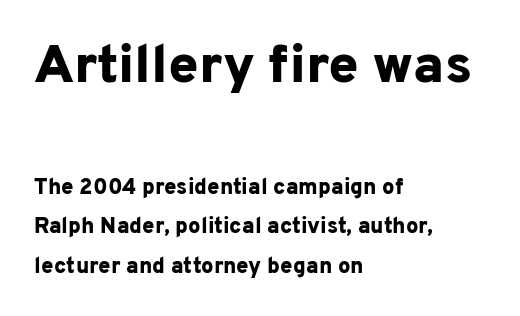
The image shows 54 px bold sans-serif type, upright; set left-aligned, line spacing 1.79x, normal letter spacing, not underlined; the first (top) block is 2.45x larger; low stroke contrast and a medium x-height.
